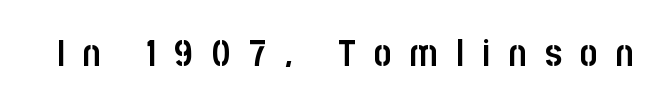
{"serif": "no", "italic": "no", "bold": "yes", "weight": "semibold", "width": "condensed", "stroke_contrast": "low", "x_height": "large", "monospaced": "no", "underline": "no", "letter_spacing": "wide", "letter_spacing_em": 0.5, "glyph_px": 37}
